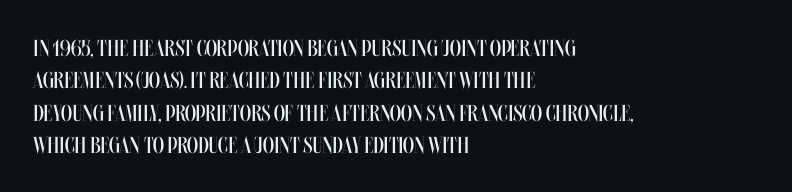
The tracking reads as untouched default to a designer's eye. Layout note: lines flush left. Students, observe: this is what conventionally led text looks like. Underline: absent.
